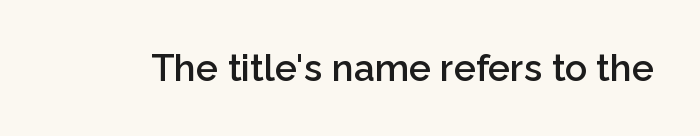
{"serif": "no", "italic": "no", "bold": "semi", "weight": "semibold", "width": "normal", "stroke_contrast": "low", "x_height": "medium", "monospaced": "no", "underline": "no", "letter_spacing": "normal", "letter_spacing_em": 0.0, "glyph_px": 37}
